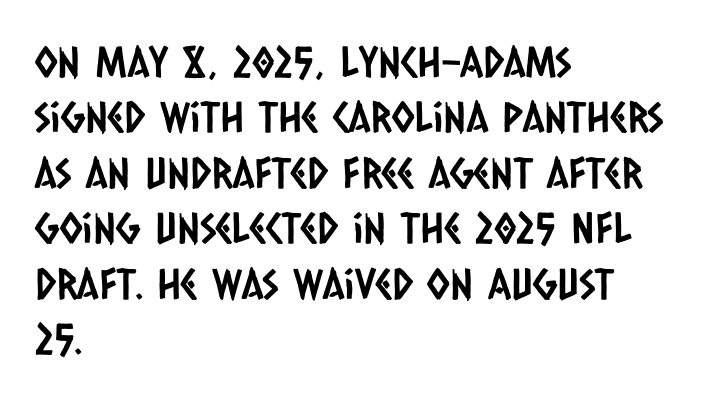
Q: Is the typeface a serif or a sans-serif typeface? A: Sans-serif.
Q: Is the text underlined? A: No.
Q: How is the paragraph aligned? A: Left-aligned.
Q: Is the spacing between letters normal or unusually wide? A: Normal.
Q: Is the spacing between lines tight, normal or loose? A: Normal.
Q: Width (condensed, normal, or wide)? A: Condensed.
Q: Stroke contrast? A: Low.
Q: x-height? A: Large.
Q: Monospaced? A: No.
